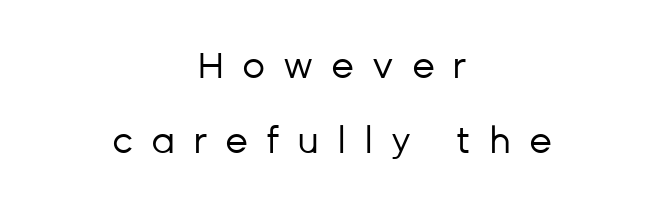
{"serif": "no", "italic": "no", "bold": "no", "weight": "regular", "width": "normal", "stroke_contrast": "low", "x_height": "medium", "monospaced": "no", "underline": "no", "align": "center", "line_spacing": "loose", "line_spacing_ratio": 2.07, "letter_spacing": "wide", "letter_spacing_em": 0.49, "glyph_px": 36}
